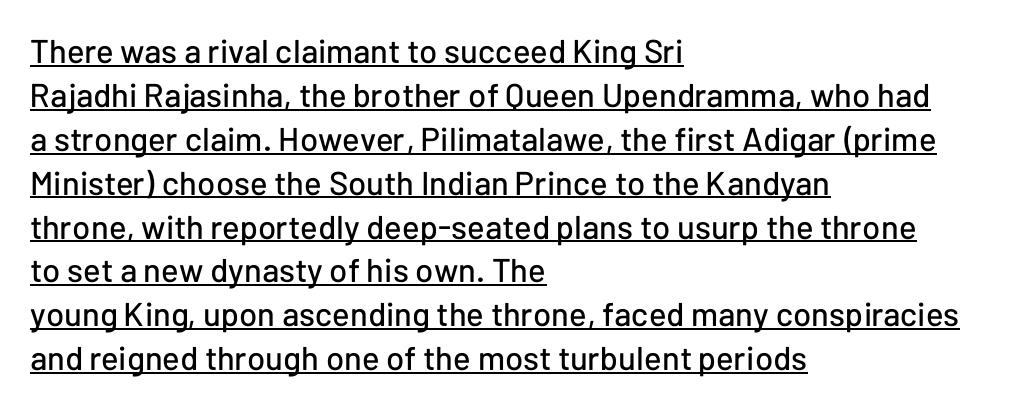
Q: Is the text italic (slanted)? A: No, it is upright.
Q: Is the typeface a serif or a sans-serif typeface? A: Sans-serif.
Q: Is the text underlined? A: Yes.
Q: How is the paragraph aligned? A: Left-aligned.
Q: Is the spacing between letters normal or unusually wide? A: Normal.
Q: Is the spacing between lines tight, normal or loose? A: Normal.
Q: Width (condensed, normal, or wide)? A: Normal.
Q: Stroke contrast? A: Low.
Q: x-height? A: Medium.
Q: Monospaced? A: No.
